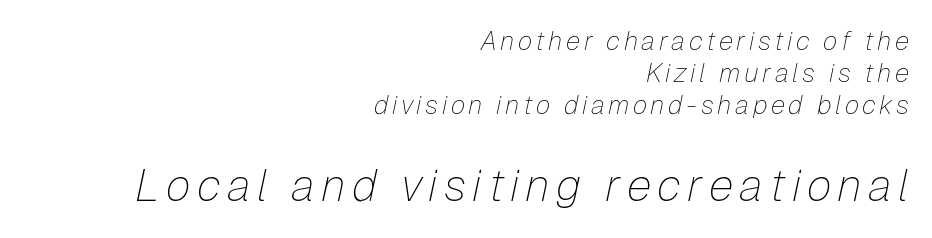
The image shows 45 px thin type, italic (leaning right); set right-aligned, line spacing 1.23x, not underlined; the second (bottom) block is 1.73x larger; low stroke contrast and a medium x-height.
